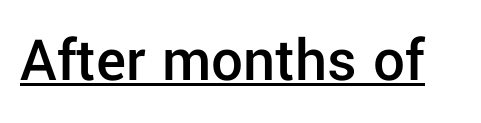
The image shows 63 px semibold sans-serif type, upright; set normal letter spacing, underlined; low stroke contrast and a medium x-height.
